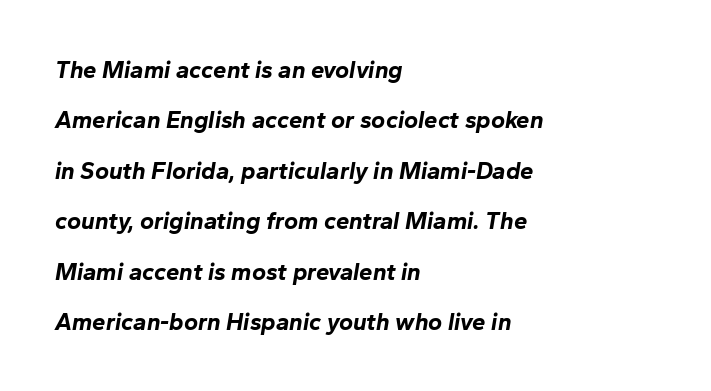
The image shows 24 px bold type, italic (leaning right); set left-aligned, loose line spacing (2.1x), normal letter spacing, not underlined.
